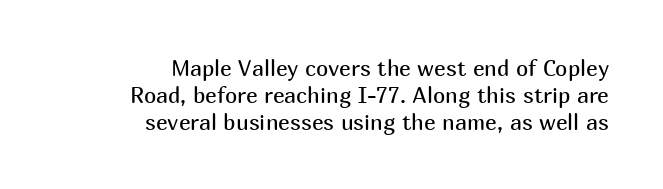
Q: Is the text bold? A: No.
Q: Is the text italic (slanted)? A: No, it is upright.
Q: Is the text underlined? A: No.
Q: How is the paragraph aligned? A: Right-aligned.
Q: Is the spacing between letters normal or unusually wide? A: Normal.
